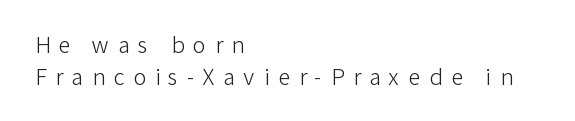
Nobody drew a line under any word here. The typography opts for an upright posture over an oblique one. Notice how the passage keeps a crisp vertical edge on the left only. The face used here is rendered with a markedly widened letterfit. Is the type heavy? It reads as light-to-regular instead. These lines sit exactly where default settings would place them.
